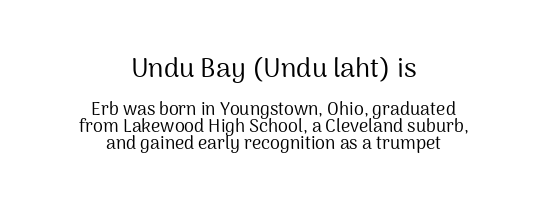
The image shows 27 px text type, upright; set centered, tight line spacing (0.95x), normal letter spacing, not underlined; the first (top) block is 1.5x larger.
